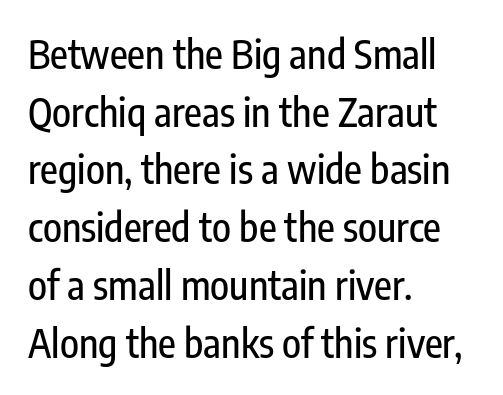
The image shows 39 px condensed sans-serif type, upright; set left-aligned, normal line spacing (1.48x), normal letter spacing, not underlined; low stroke contrast and a medium x-height.
